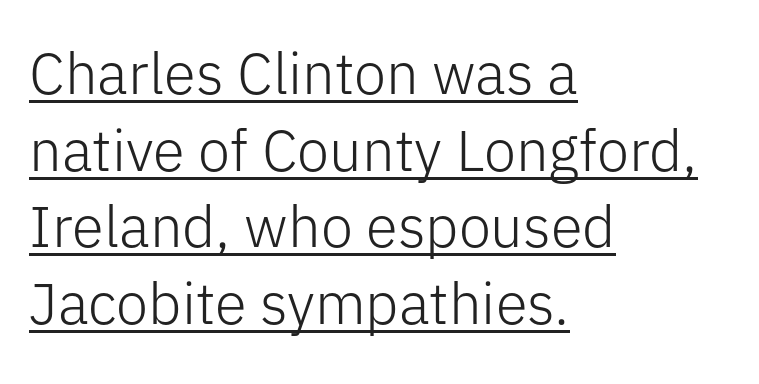
Q: Is the text bold? A: No.
Q: Is the text italic (slanted)? A: No, it is upright.
Q: Is the typeface a serif or a sans-serif typeface? A: Sans-serif.
Q: Is the text underlined? A: Yes.
Q: How is the paragraph aligned? A: Left-aligned.
Q: Is the spacing between letters normal or unusually wide? A: Normal.
Q: Is the spacing between lines tight, normal or loose? A: Normal.
Q: Width (condensed, normal, or wide)? A: Normal.
Q: Stroke contrast? A: Low.
Q: x-height? A: Medium.
Q: Monospaced? A: No.
